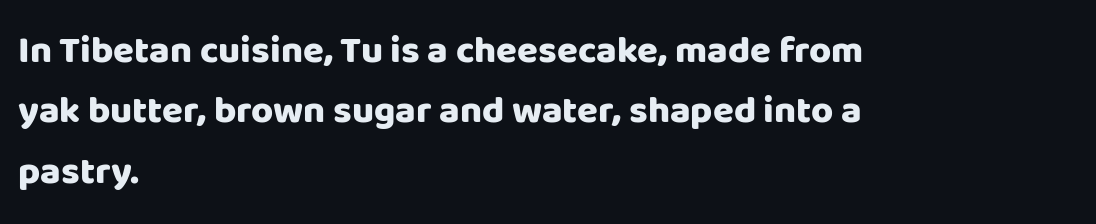
Underlining? Definitely not there. Reading down the column, the eye jumps a familiar distance to each next line. Examine the stroke ends and you'll find no serifs. How are the letters spaced? Ordinarily, with no added tracking.
